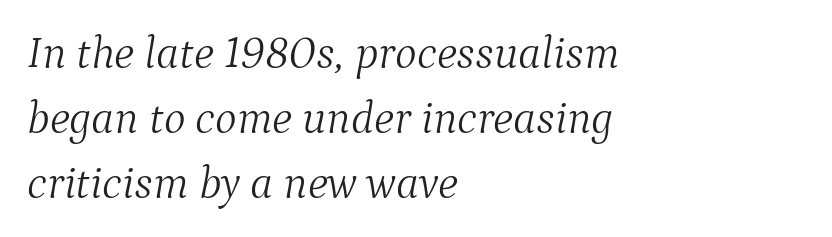
The image shows 46 px light serif type, italic (leaning right); set left-aligned, normal line spacing (1.41x), normal letter spacing, not underlined; medium stroke contrast and a medium x-height.
